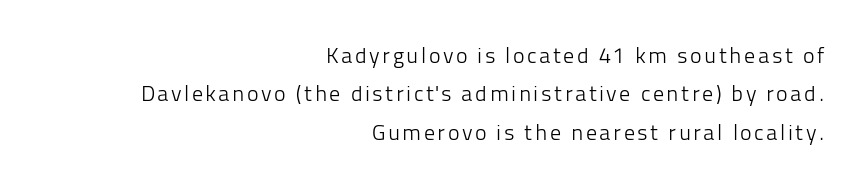
The image shows 22 px text type, upright; set right-aligned, line spacing 1.75x, not underlined.
